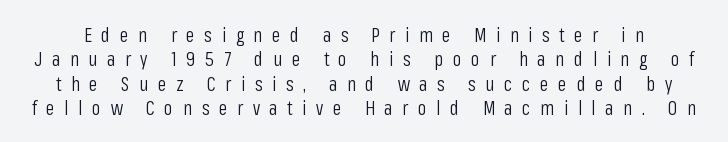
The image shows 20 px text type, upright; set line spacing 1.22x, unusually wide letter spacing (+0.48 em), not underlined.
